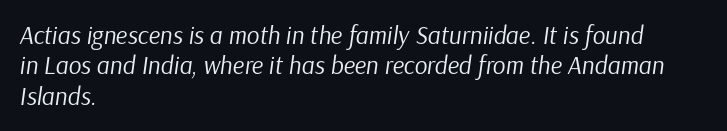
Spacing between characters is what you'd get straight out of the box. No chunkiness to these letters — they're not bold. Characters are canted at an angle relative to the baseline's perpendicular. Each line starts at the same left margin while the right side varies.
